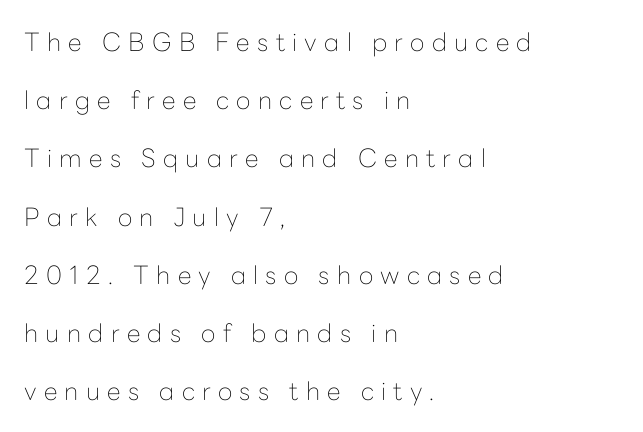
The letterforms sit at book weight or below. The specimen omits any rule beneath the text block's lines. Each word looks stretched out because of the extra space between its letters. Rendered with straight, roman letterforms.
